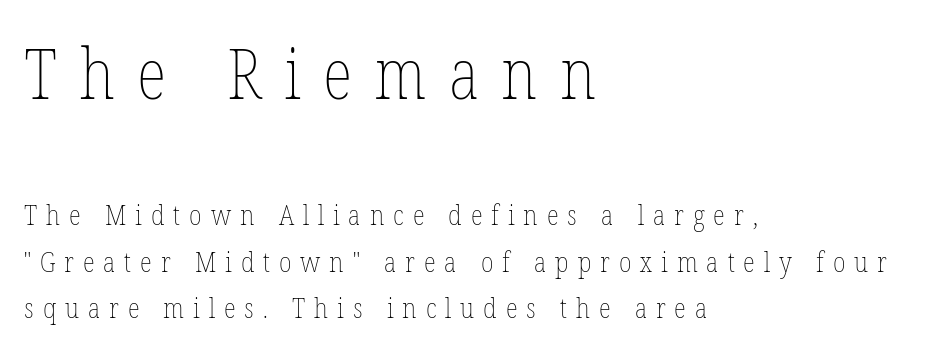
The space between consecutive lines is moderate. No word sits above an underline. You get the large type first, then a drop to smaller type. The strokes are not fattened; the text isn't bold. Looks like regular typesetting: each glyph gets only the width it needs.
